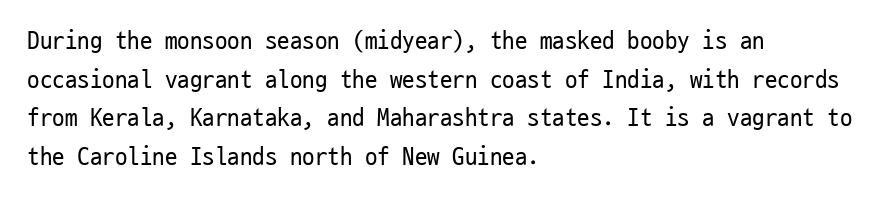
{"italic": "no", "bold": "no", "underline": "no", "align": "left", "line_spacing": "normal", "line_spacing_ratio": 1.55, "letter_spacing": "normal", "letter_spacing_em": 0.0, "glyph_px": 25}
